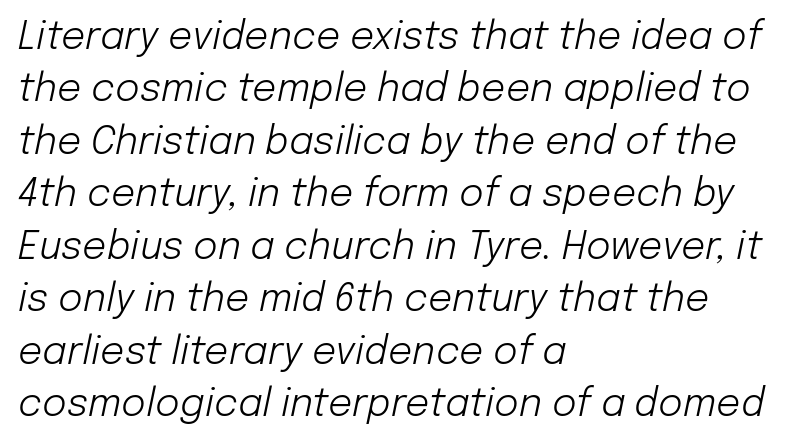
The zone under the glyphs is completely vacant. Each letter keeps its own natural width here, so spacing adapts to shape. Characters follow at the spacing the type designer built in. Short and long lines alike share a common starting point at left.
